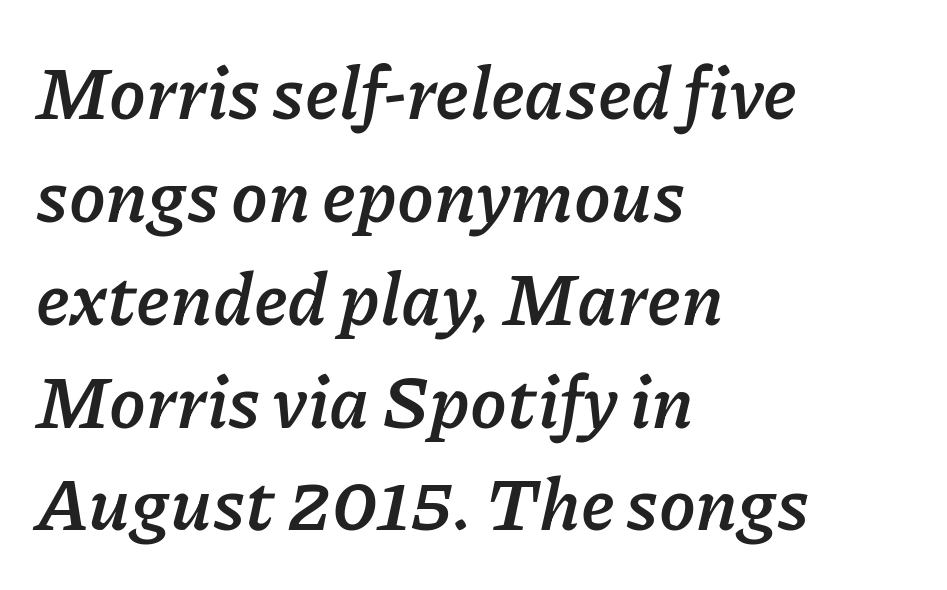
A typesetter would call this zero additional tracking. These lines were composed using italics. Spacing verdict: proportional, widths tailored to each character. Descender tails drop into unmarked territory.
